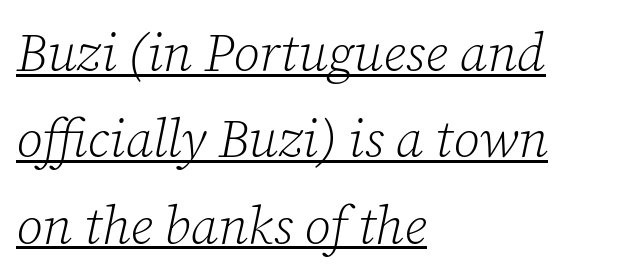
{"serif": "yes", "italic": "yes", "lean": "right", "slant_degrees": 12, "bold": "no", "weight": "light", "width": "normal", "stroke_contrast": "low", "x_height": "medium", "monospaced": "no", "underline": "yes", "align": "left", "line_spacing": "normal", "line_spacing_ratio": 1.63, "letter_spacing": "normal", "letter_spacing_em": 0.0, "glyph_px": 53}
